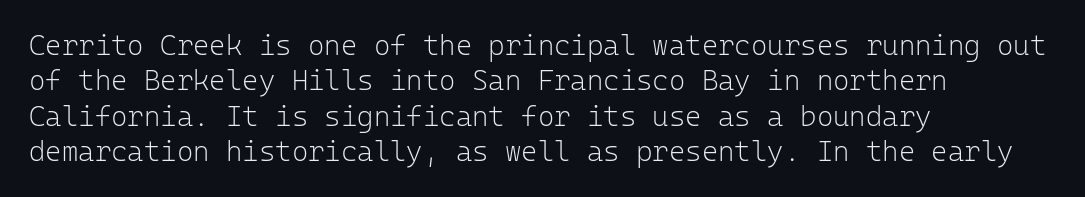
The image shows 28 px light sans-serif type, upright, monospaced; set left-aligned, normal line spacing (1.26x), normal letter spacing, not underlined; low stroke contrast and a medium x-height.
